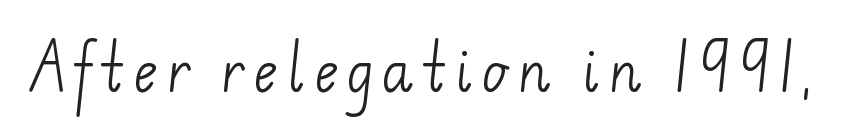
The rendering uses natural spacing where letterforms have individual widths. No letter is thick-stroked: the sample isn't bold. The text was rendered using a sans face with plain stroke endings. Just letters on the line, the space beneath them empty.
